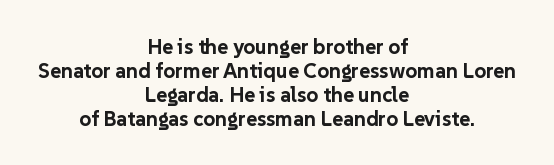
{"italic": "no", "bold": "yes", "underline": "no", "align": "center", "line_spacing": "tight", "line_spacing_ratio": 1.14, "letter_spacing": "normal", "letter_spacing_em": 0.0, "glyph_px": 21}
